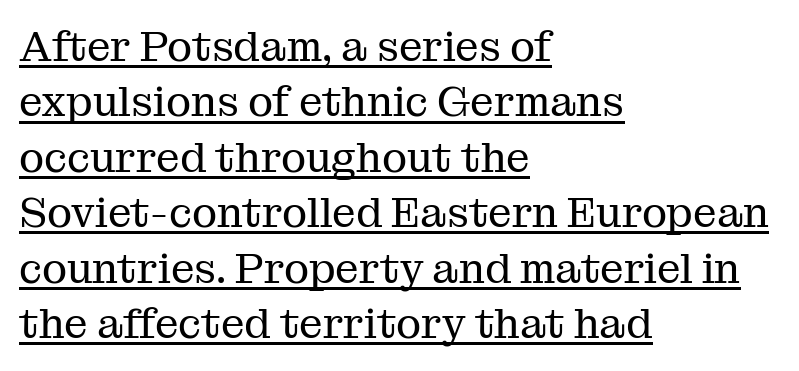
{"serif": "yes", "italic": "no", "bold": "no", "weight": "regular", "width": "normal", "stroke_contrast": "medium", "x_height": "medium", "monospaced": "no", "underline": "yes", "align": "left", "line_spacing": "normal", "line_spacing_ratio": 1.32, "letter_spacing": "normal", "letter_spacing_em": 0.0, "glyph_px": 42}
